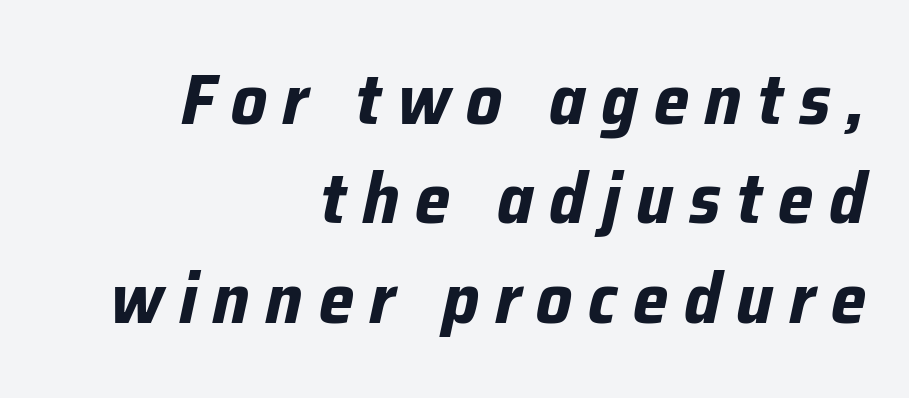
{"italic": "yes", "lean": "right", "slant_degrees": 12, "bold": "yes", "weight": "bold", "width": "normal", "stroke_contrast": "low", "x_height": "medium", "monospaced": "no", "underline": "no", "align": "right", "line_spacing": "normal", "line_spacing_ratio": 1.4, "letter_spacing": "wide", "letter_spacing_em": 0.22, "glyph_px": 71}
